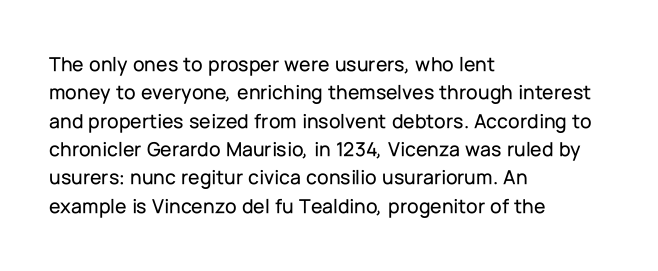
{"italic": "no", "underline": "no", "align": "left", "line_spacing": "normal", "line_spacing_ratio": 1.35, "letter_spacing": "normal", "letter_spacing_em": 0.0, "glyph_px": 21}
